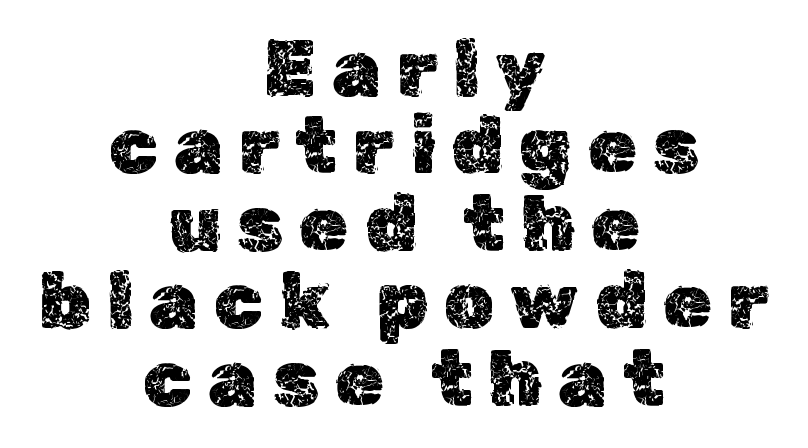
Q: Is the text italic (slanted)? A: No, it is upright.
Q: Is the text underlined? A: No.
Q: How is the paragraph aligned? A: Centered.
Q: Is the spacing between letters normal or unusually wide? A: Unusually wide.
Q: Is the spacing between lines tight, normal or loose? A: Tight.
Q: Width (condensed, normal, or wide)? A: Normal.
Q: x-height? A: Medium.
Q: Monospaced? A: No.
